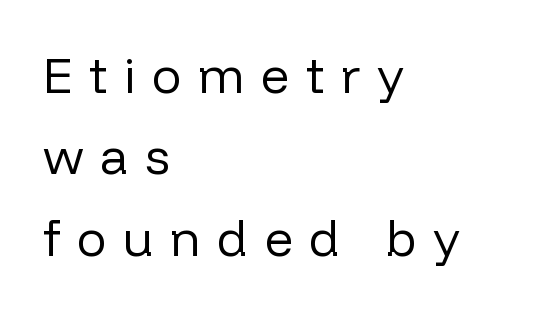
The baseline area is clear. Nothing sits at the stroke ends, so this counts as sans-serif. Caption: face not bold, strokes unweighted. Do the characters align in a grid? No, the font is proportional. Characters follow at a spacing far wider than the type designer built in. If you drew a ruler down the left edge, every line would touch it.
